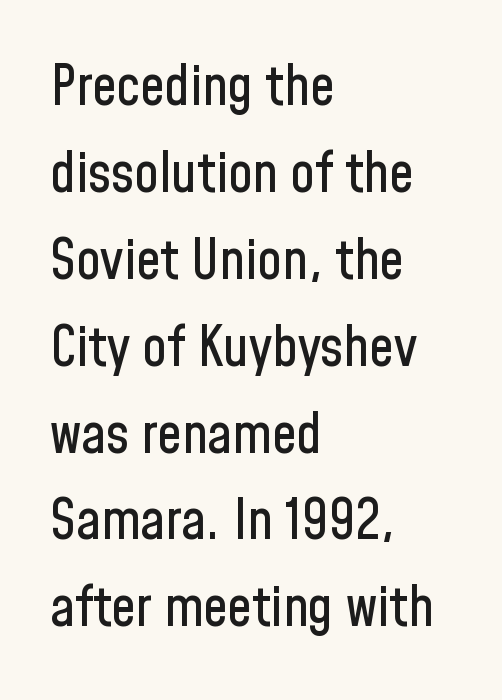
Q: Is the text italic (slanted)? A: No, it is upright.
Q: Is the typeface a serif or a sans-serif typeface? A: Sans-serif.
Q: Is the text underlined? A: No.
Q: How is the paragraph aligned? A: Left-aligned.
Q: Is the spacing between letters normal or unusually wide? A: Normal.
Q: Is the spacing between lines tight, normal or loose? A: Normal.
Q: Width (condensed, normal, or wide)? A: Condensed.
Q: Stroke contrast? A: Low.
Q: x-height? A: Medium.
Q: Monospaced? A: No.
